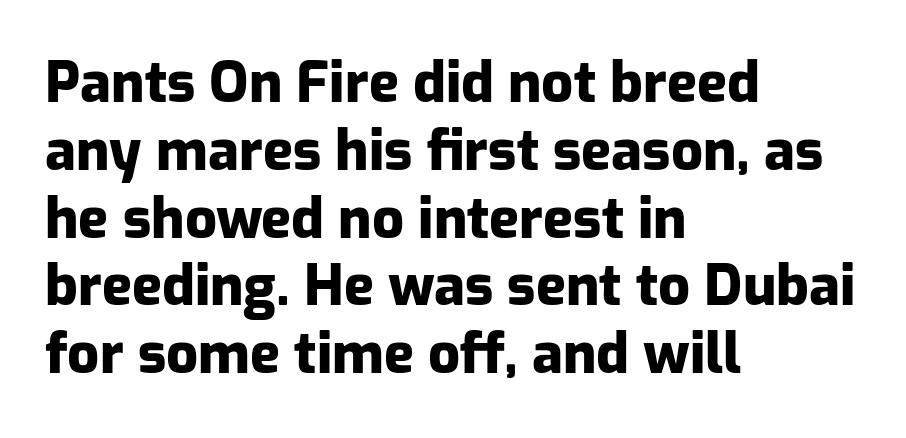
{"serif": "no", "italic": "no", "bold": "yes", "weight": "heavy", "width": "normal", "stroke_contrast": "low", "x_height": "medium", "monospaced": "no", "underline": "no", "align": "left", "line_spacing_ratio": 1.21, "letter_spacing": "normal", "letter_spacing_em": 0.0, "glyph_px": 56}
